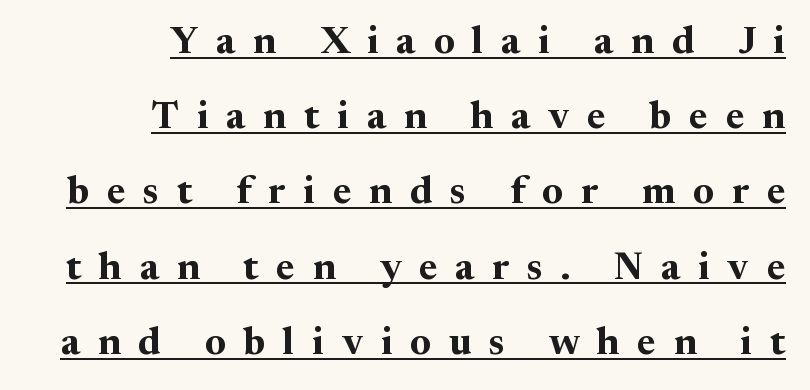
The image shows 38 px bold serif type, upright; set right-aligned, loose line spacing (1.98x), unusually wide letter spacing (+0.47 em), underlined; medium stroke contrast and a medium x-height.
